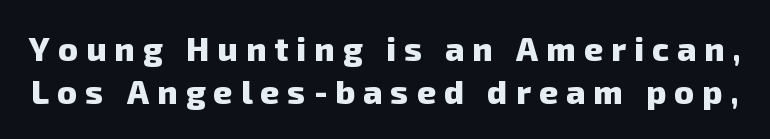
{"serif": "no", "bold": "yes", "weight": "heavy", "width": "normal", "stroke_contrast": "low", "x_height": "medium", "monospaced": "no", "underline": "no", "line_spacing": "normal", "line_spacing_ratio": 1.31, "letter_spacing": "wide", "letter_spacing_em": 0.25, "glyph_px": 33}
